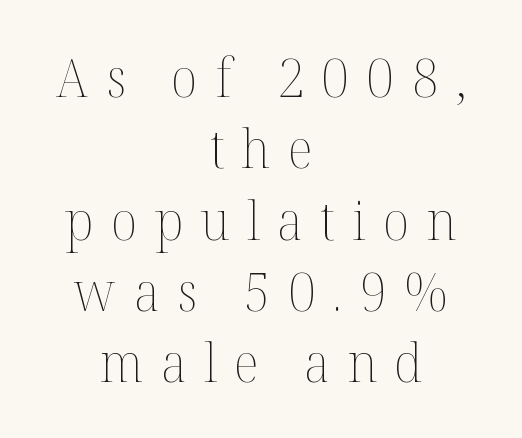
The image shows 54 px thin type, upright; set centered, normal line spacing (1.32x), unusually wide letter spacing (+0.32 em), not underlined; medium stroke contrast and a medium x-height.
